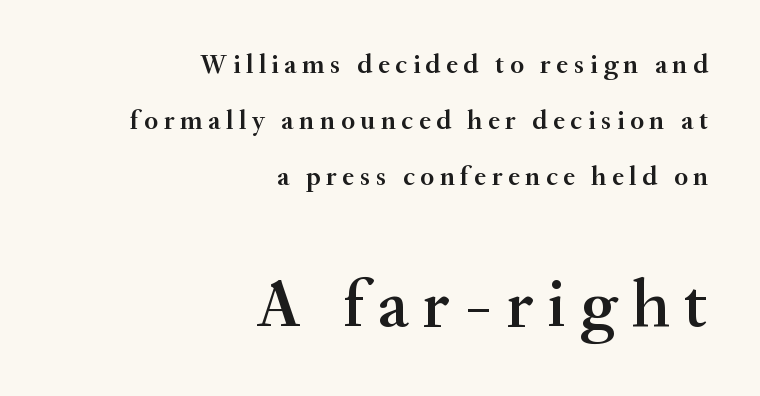
{"serif": "yes", "italic": "no", "bold": "semi", "weight": "semibold", "width": "normal", "stroke_contrast": "medium", "x_height": "small", "monospaced": "no", "underline": "no", "align": "right", "line_spacing": "loose", "line_spacing_ratio": 2.07, "letter_spacing": "wide", "letter_spacing_em": 0.21, "larger_block": "second", "size_ratio": 2.52, "glyph_px": 68}
